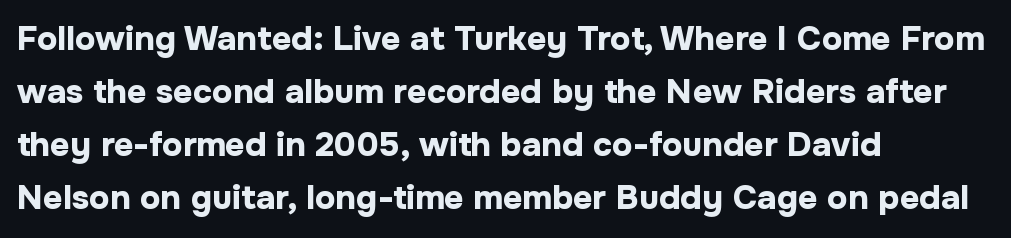
Looks like regular typesetting: each glyph gets only the width it needs. Underline: absent. Nope, not italic — everything's standing straight. Compared with a centered layout, this one pins lines to the left instead. Line spacing here is normal. Compared with typical body copy, the letter spacing here is the same.
